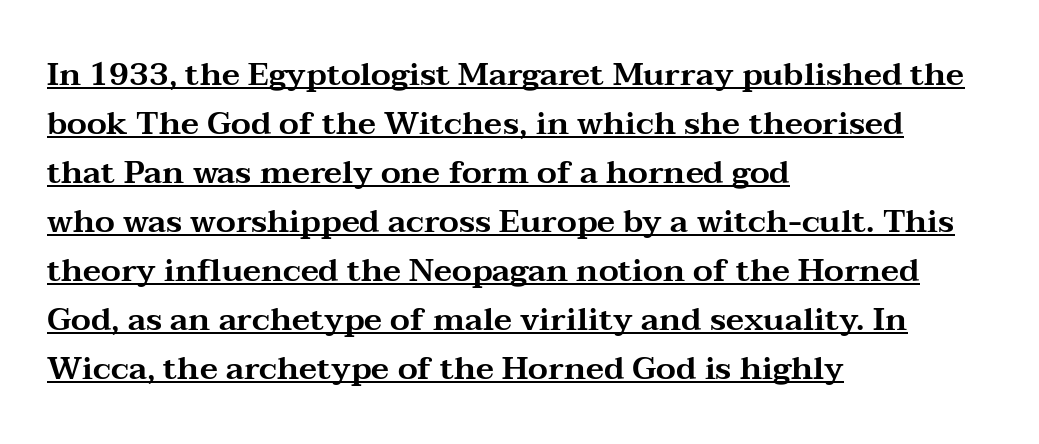
The passage shown is typed in a proportional face where columns would drift. How are the letters spaced? Ordinarily, with no added tracking. Regular leading. Descenders here cross a horizontal rule under the line. Does the lettering tilt? It doesn't — this is upright.
